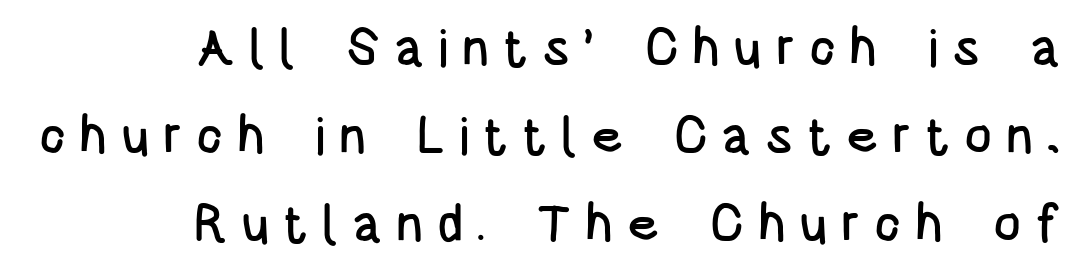
Alignment: flush right. What's the leading like? Ordinary, nothing unusual. The letterforms stand isolated, each surrounded by extra space. The letters advance in unequal steps, a hallmark of proportional type.
